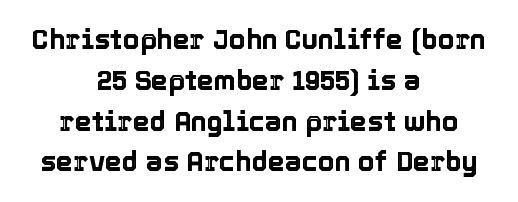
Q: Is the text italic (slanted)? A: No, it is upright.
Q: Is the text underlined? A: No.
Q: How is the paragraph aligned? A: Centered.
Q: Is the spacing between letters normal or unusually wide? A: Normal.
Q: Is the spacing between lines tight, normal or loose? A: Normal.
